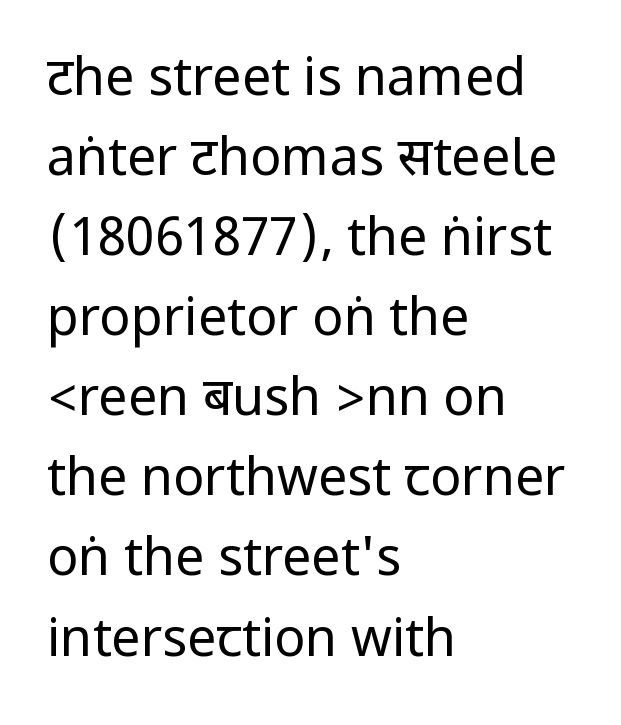
Caption: face not bold, strokes unweighted. The foot of each line stays bare and open. Caption: multi-line text, flush left, ragged right. Is this a sans? Yes — the strokes have no serifs. This sample uses an upright cut, with every glyph sitting square on the baseline. The type is set solid horizontally, with unmodified tracking.
